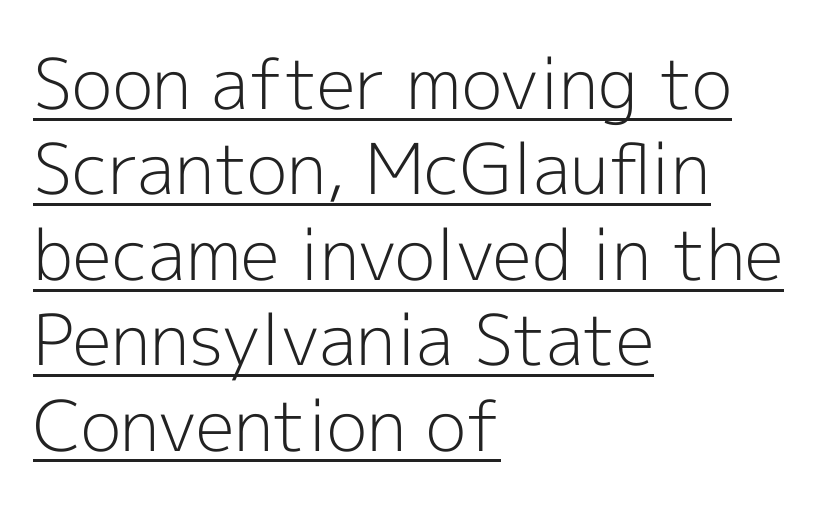
{"serif": "no", "italic": "no", "bold": "no", "weight": "light", "width": "normal", "x_height": "medium", "monospaced": "no", "underline": "yes", "align": "left", "line_spacing_ratio": 1.22, "letter_spacing": "normal", "letter_spacing_em": 0.0, "glyph_px": 70}
